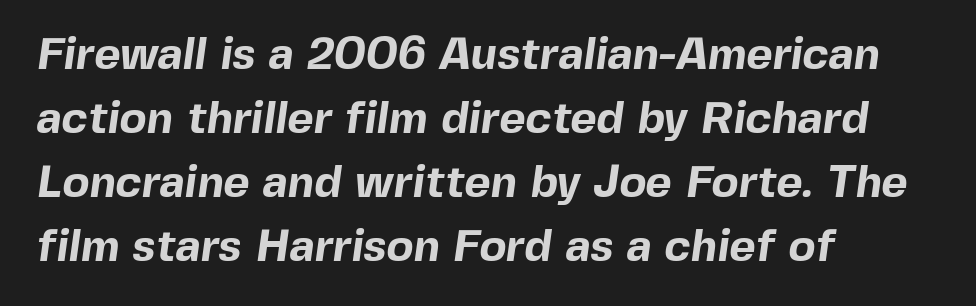
The image shows 45 px bold sans-serif type; set left-aligned, normal line spacing (1.42x), normal letter spacing, not underlined; a medium x-height.
